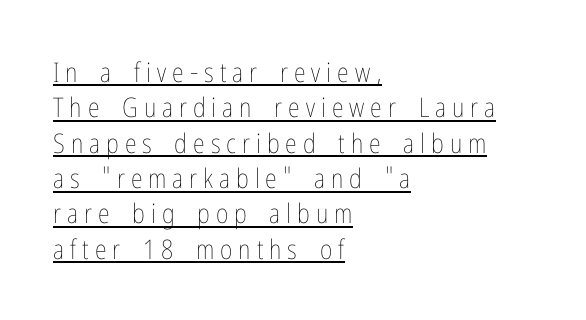
The rendering inserts visible extra space after every character. Notice how descenders clear the ascenders below comfortably — that's standard leading. The setting favours the left margin, as ordinary paragraphs usually do. When letters stand straight like this, we call the style roman or upright. Each line of the rendering has a horizontal stroke beneath the glyphs. Ink coverage per letter is moderate at most.
